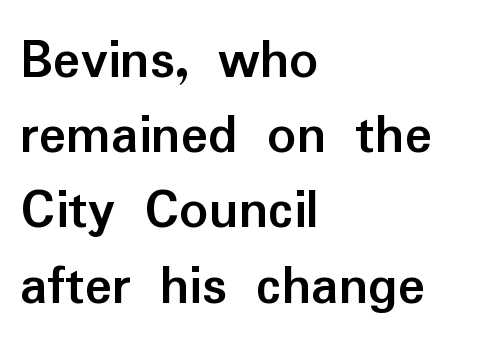
{"serif": "no", "italic": "no", "bold": "yes", "weight": "semibold", "width": "normal", "stroke_contrast": "low", "x_height": "medium", "monospaced": "no", "underline": "no", "align": "left", "line_spacing": "normal", "line_spacing_ratio": 1.32, "letter_spacing": "normal", "letter_spacing_em": 0.0, "glyph_px": 57}
